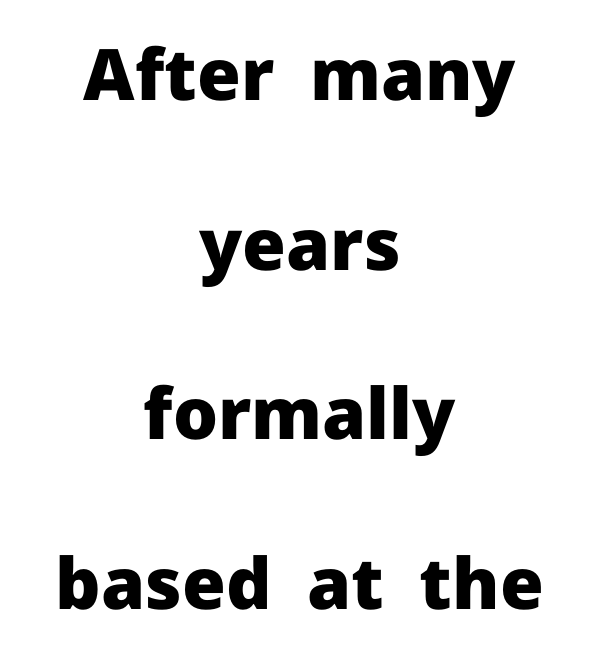
{"serif": "no", "italic": "no", "bold": "yes", "weight": "heavy", "width": "normal", "stroke_contrast": "low", "x_height": "medium", "monospaced": "no", "underline": "no", "align": "center", "line_spacing": "loose", "line_spacing_ratio": 2.39, "letter_spacing": "normal", "letter_spacing_em": 0.0, "glyph_px": 71}
